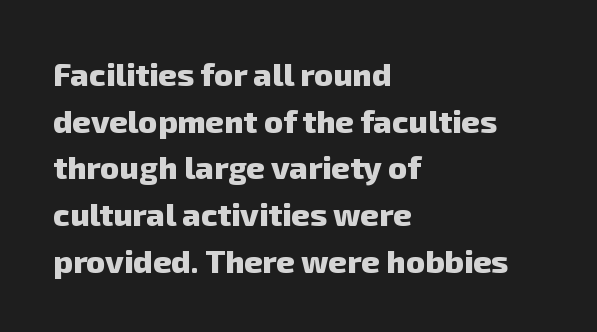
The image shows 32 px heavy sans-serif type; set left-aligned, normal line spacing (1.46x), normal letter spacing, not underlined; low stroke contrast and a medium x-height.
